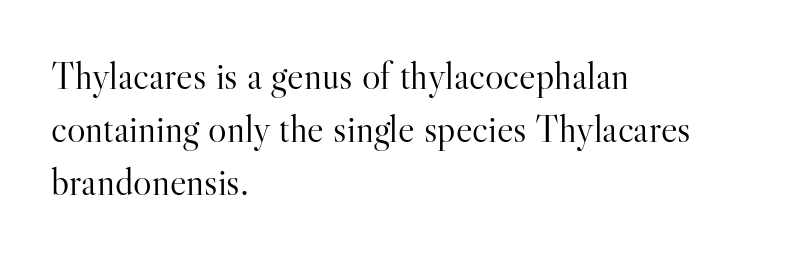
Q: Is the text bold? A: No.
Q: Is the text italic (slanted)? A: No, it is upright.
Q: Is the typeface a serif or a sans-serif typeface? A: Serif.
Q: Is the text underlined? A: No.
Q: How is the paragraph aligned? A: Left-aligned.
Q: Is the spacing between letters normal or unusually wide? A: Normal.
Q: Is the spacing between lines tight, normal or loose? A: Normal.
Q: Width (condensed, normal, or wide)? A: Normal.
Q: Stroke contrast? A: High.
Q: x-height? A: Small.
Q: Monospaced? A: No.
